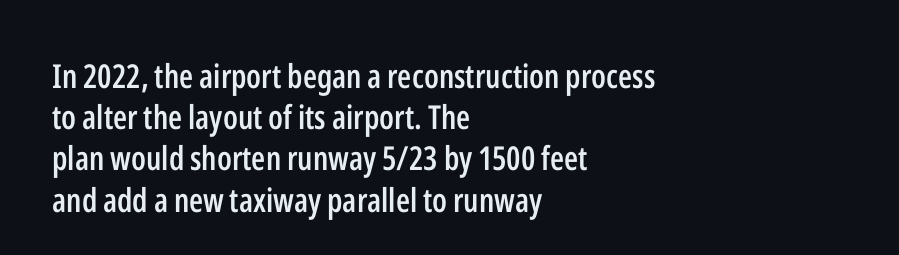
Q: Is the text bold? A: Semi-bold.
Q: Is the text italic (slanted)? A: No, it is upright.
Q: Is the typeface a serif or a sans-serif typeface? A: Sans-serif.
Q: Is the text underlined? A: No.
Q: How is the paragraph aligned? A: Left-aligned.
Q: Is the spacing between letters normal or unusually wide? A: Normal.
Q: Is the spacing between lines tight, normal or loose? A: Normal.
Q: Width (condensed, normal, or wide)? A: Condensed.
Q: Stroke contrast? A: Low.
Q: x-height? A: Medium.
Q: Monospaced? A: No.
